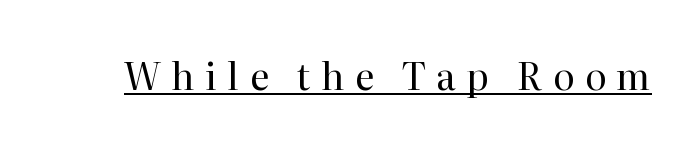
The image shows 37 px regular-weight serif type, upright; set unusually wide letter spacing (+0.28 em), underlined; high stroke contrast and a medium x-height.
